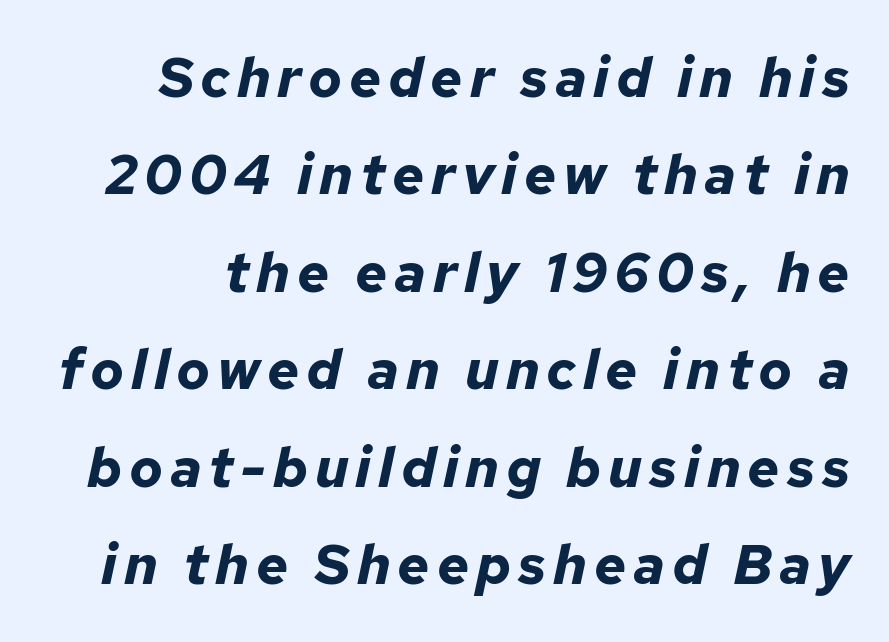
The font is running at its bold setting. Varying glyph widths throughout — classic text-font behaviour. Each row of text sits above clean, open space. This is oblique type, the kind used for emphasis or titles.
